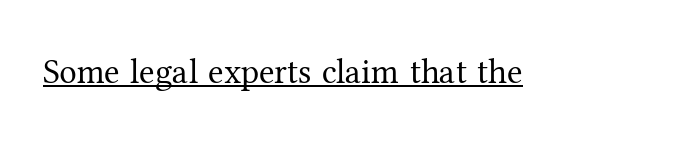
{"serif": "yes", "italic": "no", "bold": "no", "weight": "regular", "width": "normal", "stroke_contrast": "medium", "x_height": "medium", "monospaced": "no", "underline": "yes", "letter_spacing": "normal", "letter_spacing_em": 0.0, "glyph_px": 35}
